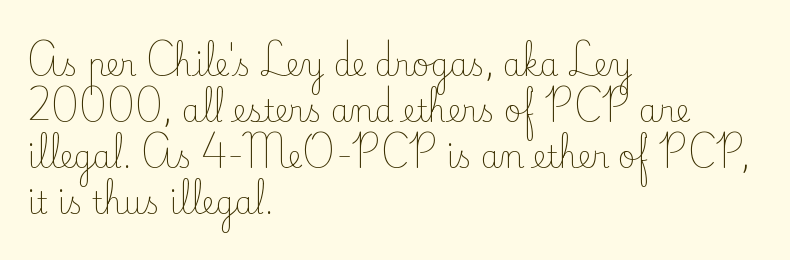
Each letter keeps its own natural width here, so spacing adapts to shape. Glyph-to-glyph distance matches everyday printed text. Style check: upright. Unmarked baselines from the first word to the last. Does the type have serifs? Yes, each stem ends in a small foot. The cut favours lightness, reaching ordinary text weight at its darkest.
